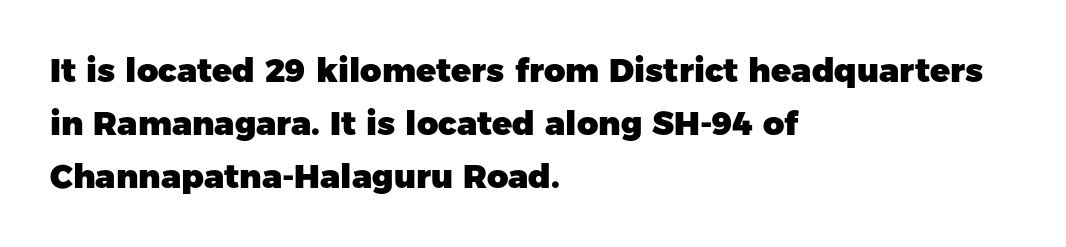
Q: Is the text bold? A: Yes.
Q: Is the text italic (slanted)? A: No, it is upright.
Q: Is the typeface a serif or a sans-serif typeface? A: Sans-serif.
Q: Is the text underlined? A: No.
Q: How is the paragraph aligned? A: Left-aligned.
Q: Is the spacing between letters normal or unusually wide? A: Normal.
Q: Is the spacing between lines tight, normal or loose? A: Normal.
Q: Width (condensed, normal, or wide)? A: Normal.
Q: Stroke contrast? A: Low.
Q: x-height? A: Medium.
Q: Monospaced? A: No.
